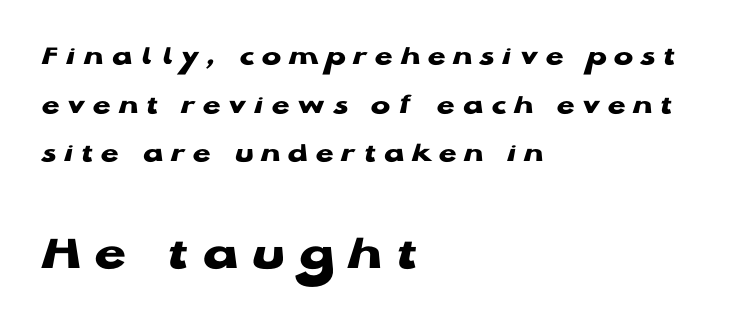
The image shows 51 px heavy, wide sans-serif type, upright; set left-aligned, normal line spacing (1.68x), unusually wide letter spacing (+0.27 em), not underlined; the second (bottom) block is 1.76x larger; low stroke contrast and a medium x-height.
